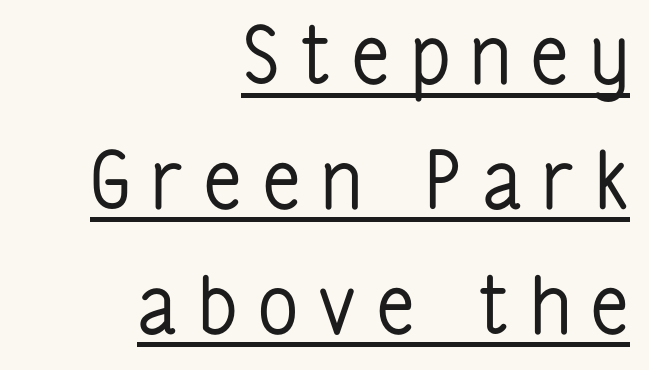
{"serif": "no", "italic": "no", "bold": "no", "weight": "regular", "width": "condensed", "stroke_contrast": "low", "x_height": "medium", "monospaced": "no", "underline": "yes", "align": "right", "line_spacing": "normal", "line_spacing_ratio": 1.58, "letter_spacing": "wide", "letter_spacing_em": 0.26, "glyph_px": 79}
